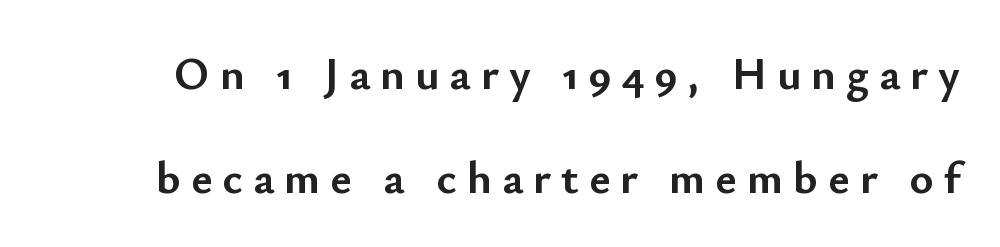
The vertical gap from one line to the next is large. Is this a sans? Yes — the strokes have no serifs. Any mark beneath the type? The region is blank. Looks like regular typesetting: each glyph gets only the width it needs.
